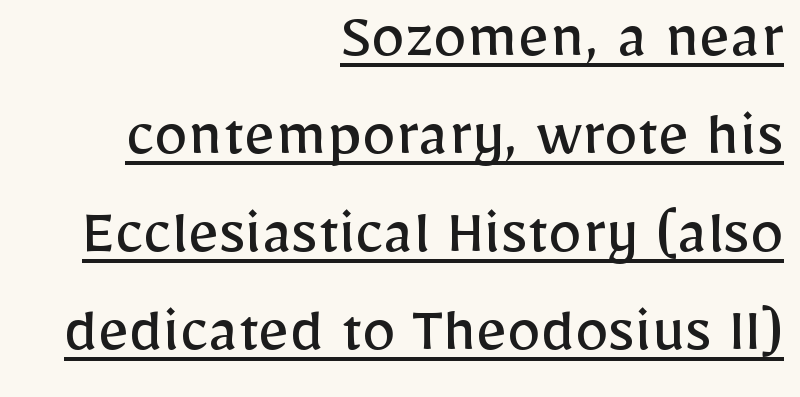
Q: Is the text bold? A: No.
Q: Is the text italic (slanted)? A: No, it is upright.
Q: Is the typeface a serif or a sans-serif typeface? A: Sans-serif.
Q: Is the text underlined? A: Yes.
Q: How is the paragraph aligned? A: Right-aligned.
Q: Is the spacing between letters normal or unusually wide? A: Normal.
Q: Is the spacing between lines tight, normal or loose? A: Normal.
Q: Width (condensed, normal, or wide)? A: Normal.
Q: Stroke contrast? A: Low.
Q: x-height? A: Medium.
Q: Monospaced? A: No.
